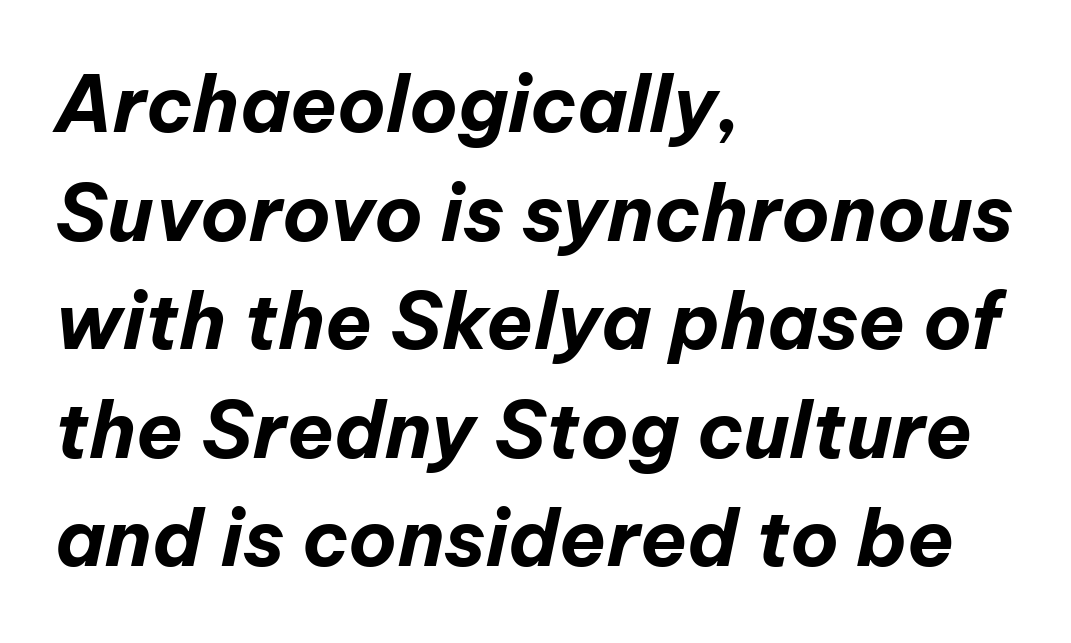
Tracking value appears to be zero — textbook default spacing. Students, observe: this is what conventionally led text looks like. Clear beneath every line of the passage. One-word summary of the alignment: left. The rendering applies a slant to the glyphs.
